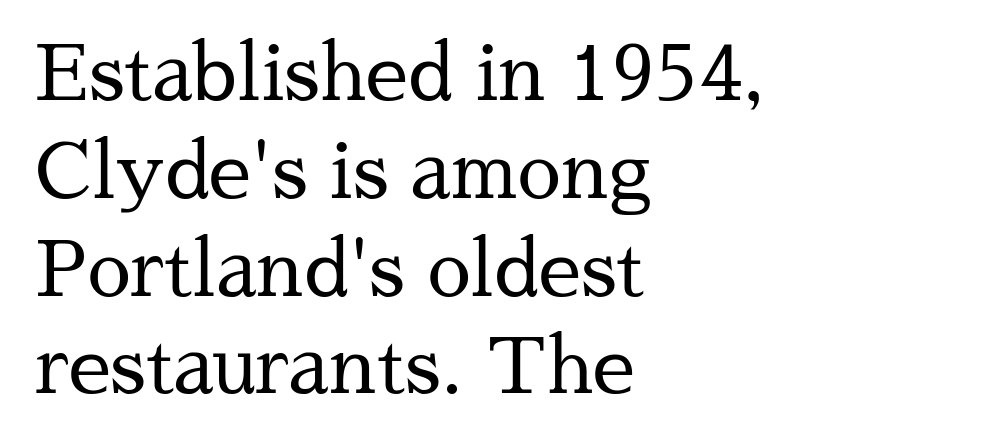
Notice how the passage keeps a crisp vertical edge on the left only. The face used here is seriffed, in the tradition of book romans. The letters look calm and open, with moderate or lighter stems. Looks like regular typesetting: each glyph gets only the width it needs. This rendering features lettering with no underline. Students, observe: this is what conventionally led text looks like.
